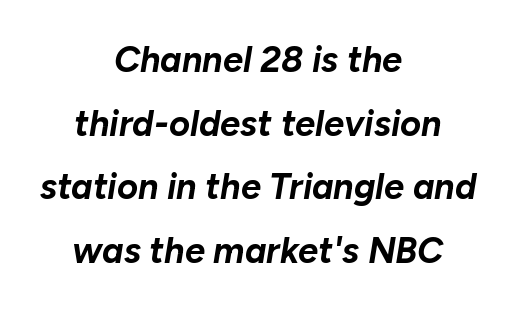
Italic: yes, the glyphs are oblique. Tracking here is standard; glyphs follow each other at the usual distance. Varying glyph widths throughout — classic text-font behaviour. These words are printed bold, with thick strokes throughout. Layout note: lines centered. Quick note: underline off.
